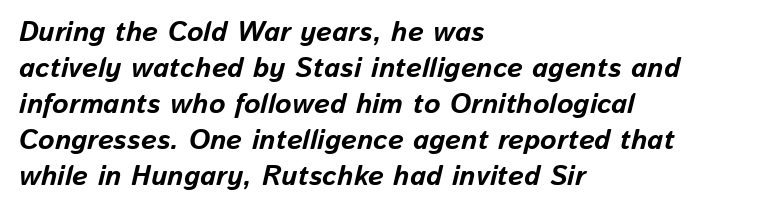
{"italic": "yes", "lean": "right", "slant_degrees": 13, "bold": "yes", "weight": "bold", "width": "normal", "stroke_contrast": "low", "x_height": "medium", "monospaced": "no", "underline": "no", "align": "left", "line_spacing": "normal", "line_spacing_ratio": 1.29, "letter_spacing": "normal", "letter_spacing_em": 0.0, "glyph_px": 28}
